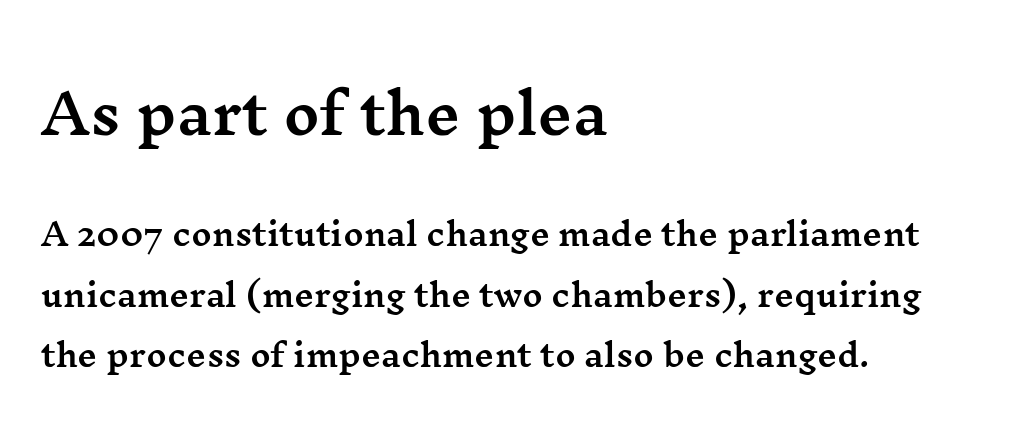
Q: Is the text italic (slanted)? A: No, it is upright.
Q: Is the typeface a serif or a sans-serif typeface? A: Serif.
Q: Is the text underlined? A: No.
Q: How is the paragraph aligned? A: Left-aligned.
Q: Is the spacing between letters normal or unusually wide? A: Normal.
Q: Is the spacing between lines tight, normal or loose? A: Loose.
Q: Which block of text is set in a larger size, the first (top) or the second (bottom)? A: The first (top) one.
Q: Width (condensed, normal, or wide)? A: Wide.
Q: Stroke contrast? A: Medium.
Q: x-height? A: Medium.
Q: Monospaced? A: No.
